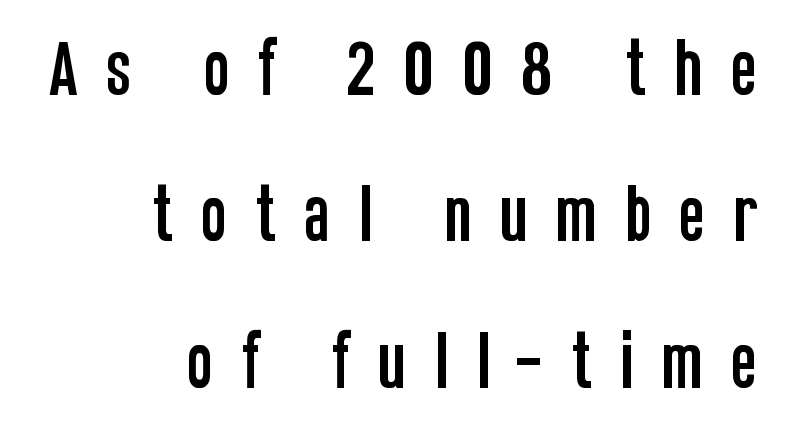
{"serif": "no", "italic": "no", "width": "condensed", "stroke_contrast": "low", "x_height": "large", "monospaced": "no", "underline": "no", "align": "right", "line_spacing": "loose", "line_spacing_ratio": 2.36, "letter_spacing": "wide", "letter_spacing_em": 0.43, "glyph_px": 62}
